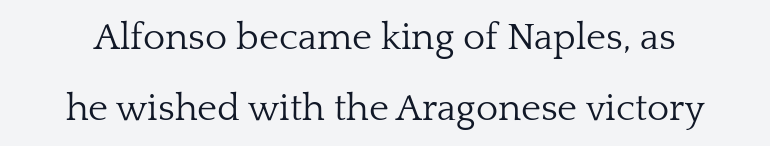
Designer's note — italics off, roman on. Stroke mass is kept to a normal reading level or below. The specimen omits any rule beneath the text block's lines. Letterform terminals end in serifs throughout the passage.
